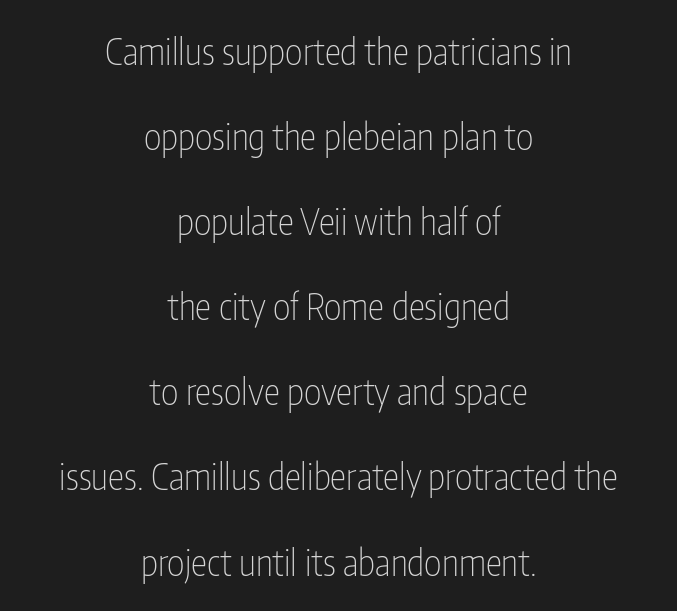
{"serif": "no", "italic": "no", "bold": "no", "weight": "thin", "width": "condensed", "stroke_contrast": "low", "x_height": "medium", "monospaced": "no", "underline": "no", "align": "center", "line_spacing": "loose", "line_spacing_ratio": 2.3, "letter_spacing": "normal", "letter_spacing_em": 0.0, "glyph_px": 37}
